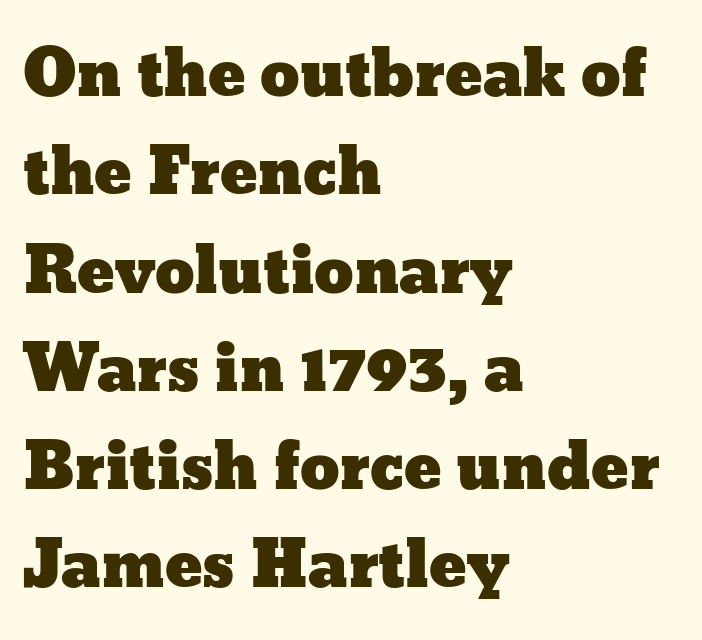
The image shows 63 px wide type, upright; set left-aligned, normal line spacing (1.56x), normal letter spacing, not underlined; low stroke contrast and a medium x-height.
